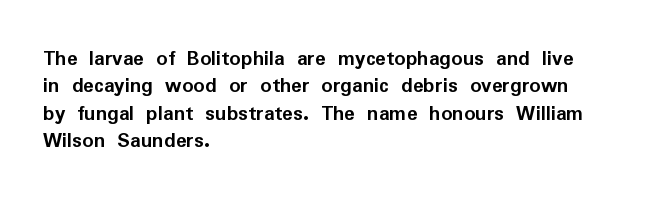
The image shows 22 px bold type, upright; set left-aligned, normal line spacing (1.25x), normal letter spacing, not underlined.
